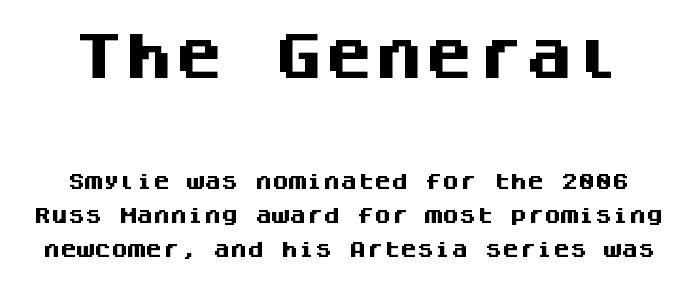
{"serif": "no", "italic": "no", "bold": "yes", "weight": "heavy", "width": "normal", "stroke_contrast": "medium", "x_height": "large", "monospaced": "yes", "underline": "no", "line_spacing": "loose", "line_spacing_ratio": 2.0, "letter_spacing": "normal", "letter_spacing_em": 0.0, "larger_block": "first", "size_ratio": 2.94, "glyph_px": 50}
